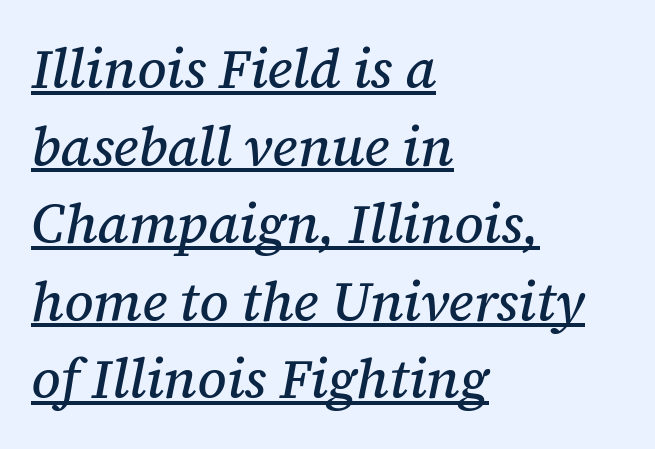
{"serif": "yes", "italic": "yes", "lean": "right", "slant_degrees": 12, "width": "normal", "stroke_contrast": "medium", "x_height": "medium", "monospaced": "no", "underline": "yes", "align": "left", "line_spacing": "normal", "line_spacing_ratio": 1.41, "letter_spacing": "normal", "letter_spacing_em": 0.0, "glyph_px": 55}
